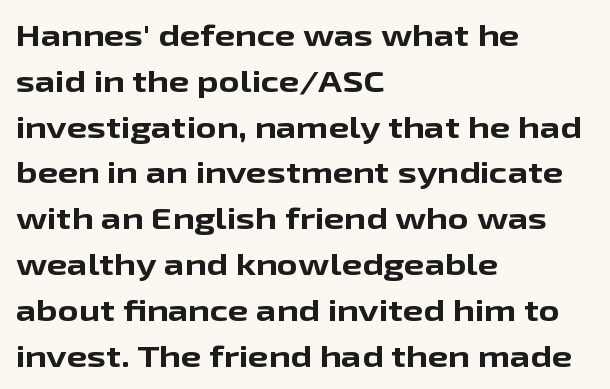
{"serif": "no", "italic": "no", "bold": "yes", "weight": "bold", "width": "wide", "stroke_contrast": "low", "x_height": "medium", "monospaced": "no", "underline": "no", "align": "left", "line_spacing": "normal", "line_spacing_ratio": 1.58, "letter_spacing": "normal", "letter_spacing_em": 0.0, "glyph_px": 29}
